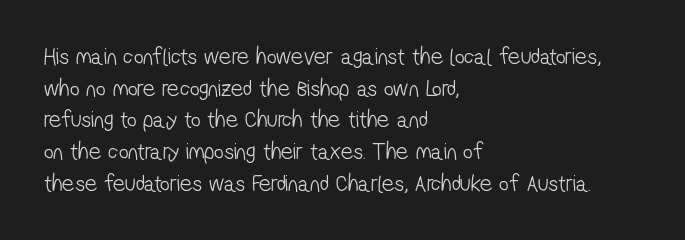
{"bold": "no", "underline": "no", "align": "left", "line_spacing": "normal", "line_spacing_ratio": 1.32, "letter_spacing": "normal", "letter_spacing_em": 0.0, "glyph_px": 24}
